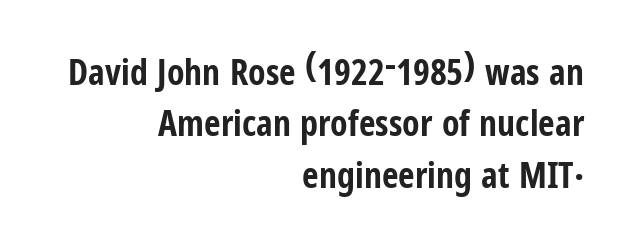
The image shows 36 px bold, condensed sans-serif type, upright; set right-aligned, normal line spacing (1.43x), normal letter spacing, not underlined; low stroke contrast and a medium x-height.
